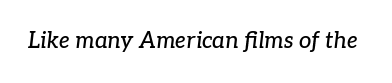
{"italic": "yes", "lean": "right", "slant_degrees": 7, "underline": "no", "letter_spacing": "normal", "letter_spacing_em": 0.0, "glyph_px": 22}
